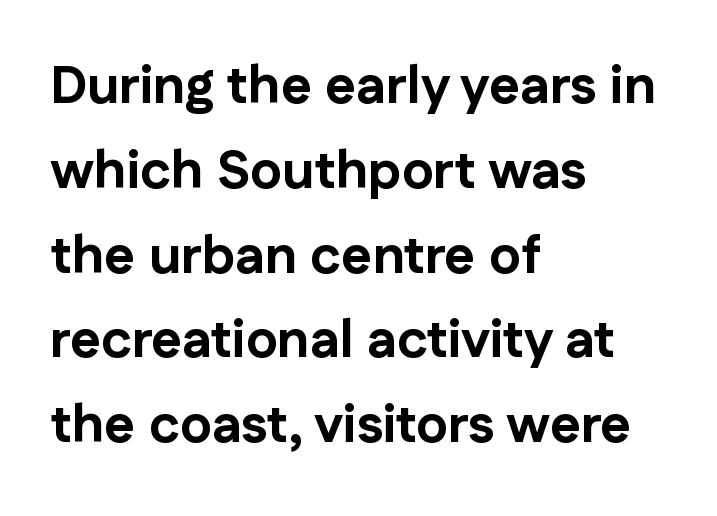
Characters follow at the spacing the type designer built in. Does the leading feel generous? No, just average. The letters carry no serifs — their stems end cleanly without finishing strokes. Each row of text sits above clean, open space. These lines carry a lot of weight — the face is fully bold. Do the characters align in a grid? No, the font is proportional.
